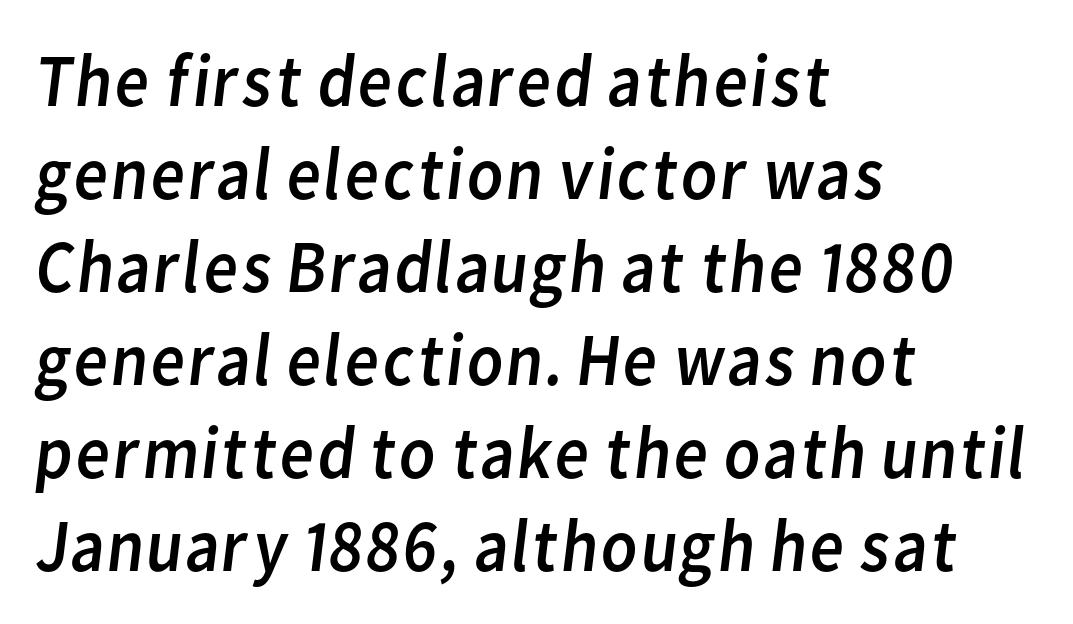
Counters stay open thanks to moderate or lighter strokes. Glyph-to-glyph distance matches everyday printed text. Letterform terminals end flat and unadorned throughout the passage. All the whitespace from short lines collects on the right.
